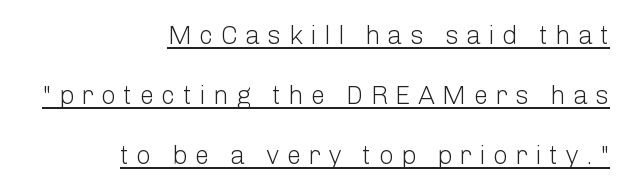
Q: Is the text bold? A: No.
Q: Is the text italic (slanted)? A: No, it is upright.
Q: Is the text underlined? A: Yes.
Q: How is the paragraph aligned? A: Right-aligned.
Q: Is the spacing between letters normal or unusually wide? A: Unusually wide.
Q: Is the spacing between lines tight, normal or loose? A: Loose.
